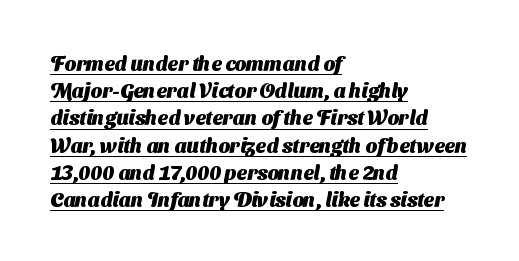
Vertical spacing — default. Looks like someone drew a line under every word here. A dark, heavy texture on the line: the type is bold. Honestly, the letter spacing is just normal — you wouldn't notice it. In CSS terms this would be text-align: left.
